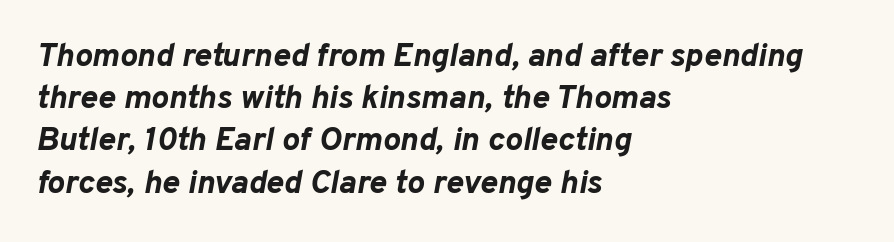
Q: Is the text bold? A: Yes.
Q: Is the text italic (slanted)? A: Yes, it leans right by about 10 degrees.
Q: Is the text underlined? A: No.
Q: How is the paragraph aligned? A: Left-aligned.
Q: Is the spacing between letters normal or unusually wide? A: Normal.
Q: Is the spacing between lines tight, normal or loose? A: Normal.
Q: Width (condensed, normal, or wide)? A: Normal.
Q: Stroke contrast? A: Low.
Q: x-height? A: Medium.
Q: Monospaced? A: No.
